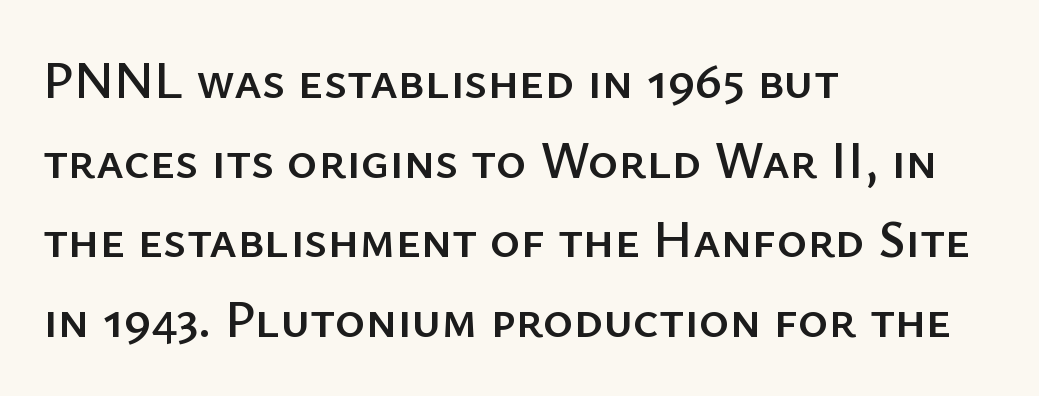
The line texture is even and compact thanks to regular tracking. This is the regular roman posture of the typeface. Each new line begins a customary step beneath the previous one. The passage shown is not underscored anywhere.
